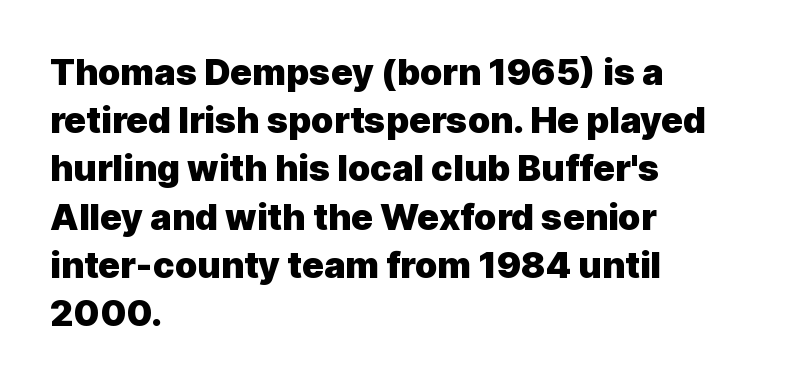
Spacing verdict: proportional, widths tailored to each character. Compared with typical body copy, the letter spacing here is the same. Plenty of ink on the page — the face is bold. You can tell from the bare stems that sans-serif type was used. The lettering stays uniformly vertical, giving the passage a roman look.
